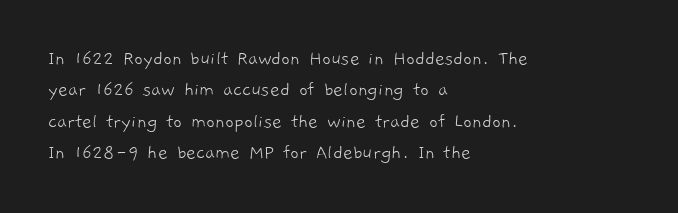
Q: Is the text bold? A: No.
Q: Is the text underlined? A: No.
Q: How is the paragraph aligned? A: Left-aligned.
Q: Is the spacing between letters normal or unusually wide? A: Normal.
Q: Is the spacing between lines tight, normal or loose? A: Normal.
